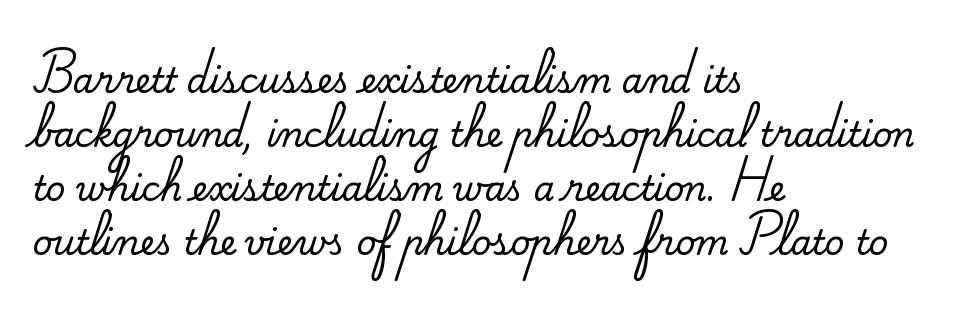
Q: Is the text italic (slanted)? A: Yes.
Q: Is the typeface a serif or a sans-serif typeface? A: Serif.
Q: Is the text underlined? A: No.
Q: How is the paragraph aligned? A: Left-aligned.
Q: Is the spacing between letters normal or unusually wide? A: Normal.
Q: Is the spacing between lines tight, normal or loose? A: Normal.
Q: Width (condensed, normal, or wide)? A: Normal.
Q: Stroke contrast? A: Medium.
Q: x-height? A: Small.
Q: Monospaced? A: No.
